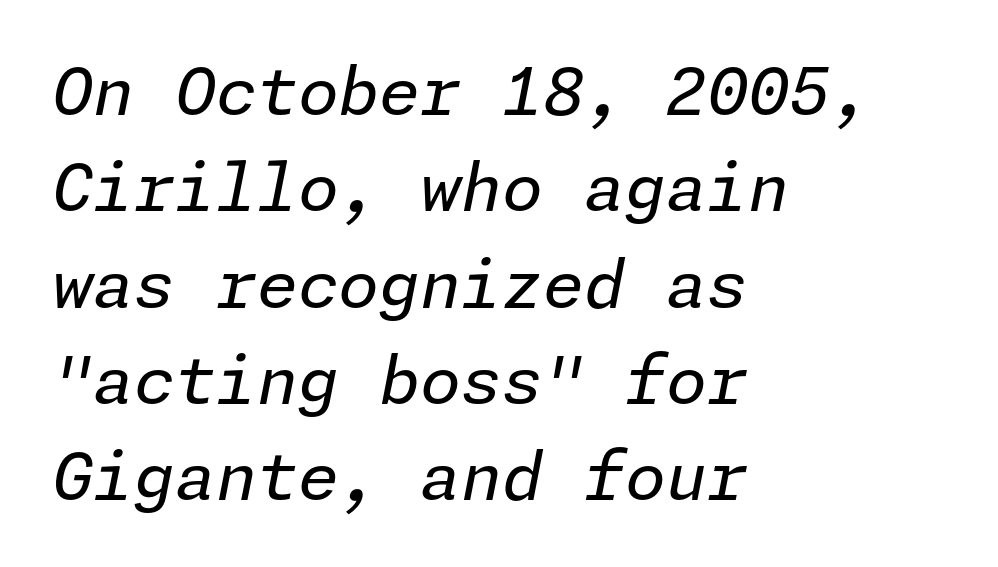
Q: Is the text bold? A: No.
Q: Is the text italic (slanted)? A: Yes, it leans right by about 11 degrees.
Q: Is the text underlined? A: No.
Q: How is the paragraph aligned? A: Left-aligned.
Q: Is the spacing between letters normal or unusually wide? A: Normal.
Q: Is the spacing between lines tight, normal or loose? A: Normal.
Q: Width (condensed, normal, or wide)? A: Normal.
Q: Stroke contrast? A: Low.
Q: x-height? A: Medium.
